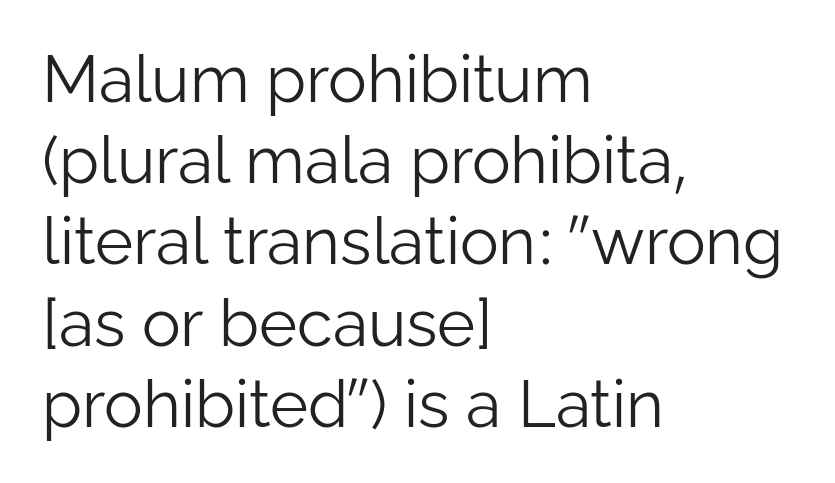
Q: Is the text bold? A: No.
Q: Is the text italic (slanted)? A: No, it is upright.
Q: Is the typeface a serif or a sans-serif typeface? A: Sans-serif.
Q: Is the text underlined? A: No.
Q: How is the paragraph aligned? A: Left-aligned.
Q: Is the spacing between letters normal or unusually wide? A: Normal.
Q: Is the spacing between lines tight, normal or loose? A: Normal.
Q: Width (condensed, normal, or wide)? A: Normal.
Q: Stroke contrast? A: Low.
Q: x-height? A: Medium.
Q: Monospaced? A: No.
